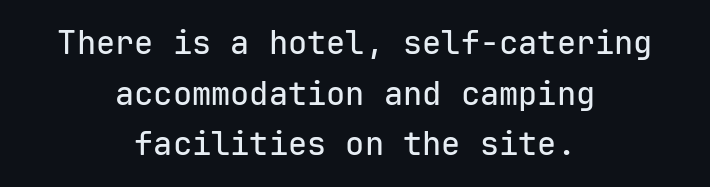
Q: Is the text italic (slanted)? A: No, it is upright.
Q: Is the typeface a serif or a sans-serif typeface? A: Sans-serif.
Q: Is the text underlined? A: No.
Q: How is the paragraph aligned? A: Centered.
Q: Is the spacing between letters normal or unusually wide? A: Normal.
Q: Is the spacing between lines tight, normal or loose? A: Normal.
Q: Width (condensed, normal, or wide)? A: Normal.
Q: Stroke contrast? A: Low.
Q: x-height? A: Medium.
Q: Monospaced? A: Yes.
